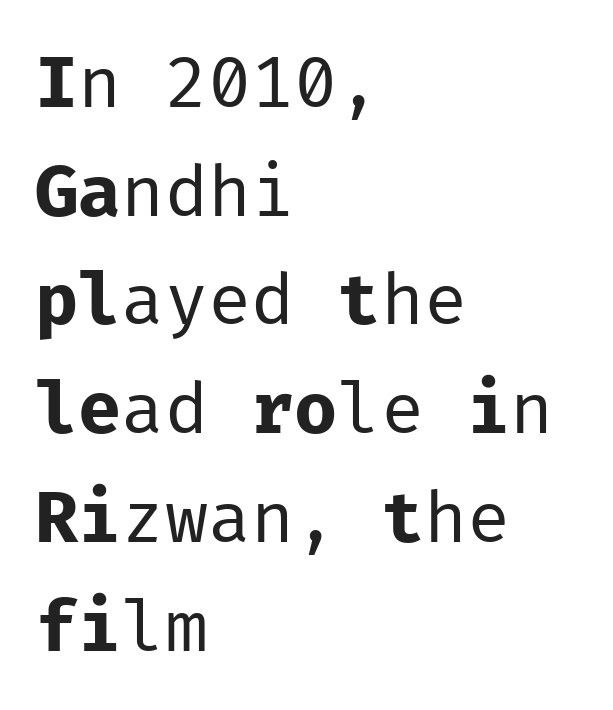
The image shows 72 px regular-weight sans-serif type, upright, monospaced; set left-aligned, normal line spacing (1.51x), normal letter spacing, not underlined; low stroke contrast and a medium x-height.
